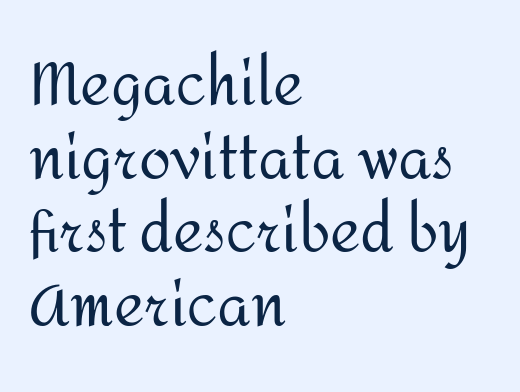
The image shows 58 px regular-weight sans-serif type, upright; set left-aligned, normal line spacing (1.27x), normal letter spacing, not underlined; medium stroke contrast and a medium x-height.
